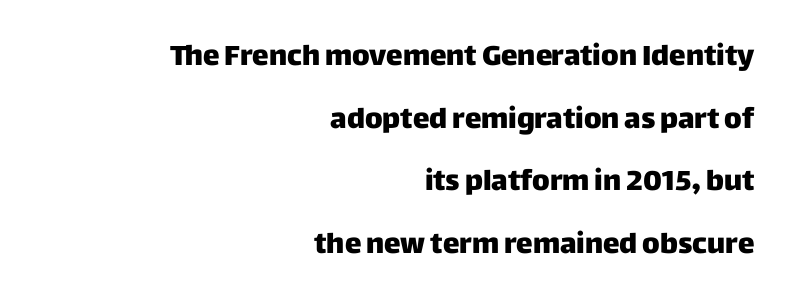
Q: Is the text bold? A: Yes.
Q: Is the text italic (slanted)? A: No, it is upright.
Q: Is the typeface a serif or a sans-serif typeface? A: Sans-serif.
Q: Is the text underlined? A: No.
Q: How is the paragraph aligned? A: Right-aligned.
Q: Is the spacing between letters normal or unusually wide? A: Normal.
Q: Is the spacing between lines tight, normal or loose? A: Loose.
Q: Width (condensed, normal, or wide)? A: Normal.
Q: Stroke contrast? A: Low.
Q: x-height? A: Large.
Q: Monospaced? A: No.
